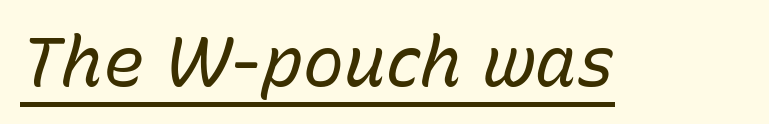
{"italic": "yes", "lean": "right", "slant_degrees": 15, "bold": "no", "weight": "regular", "width": "normal", "stroke_contrast": "low", "x_height": "medium", "monospaced": "no", "underline": "yes", "letter_spacing": "normal", "letter_spacing_em": 0.0, "glyph_px": 69}
